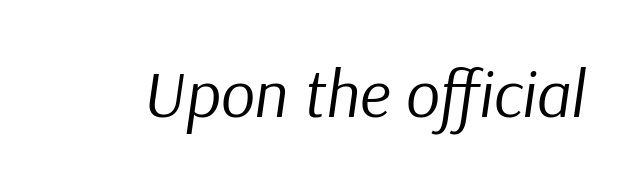
{"italic": "yes", "lean": "right", "slant_degrees": 9, "bold": "no", "weight": "regular", "width": "normal", "stroke_contrast": "low", "x_height": "medium", "monospaced": "no", "underline": "no", "letter_spacing": "normal", "letter_spacing_em": 0.0, "glyph_px": 67}
